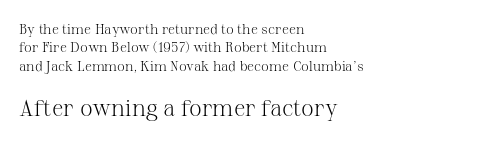
Caption: face not bold, strokes unweighted. Horizontal alignment here is leftward, the default for most running prose. Vertical spacing — default. A student would notice the bottom passage is typeset larger than what precedes it. Descender tails drop into unmarked territory.
